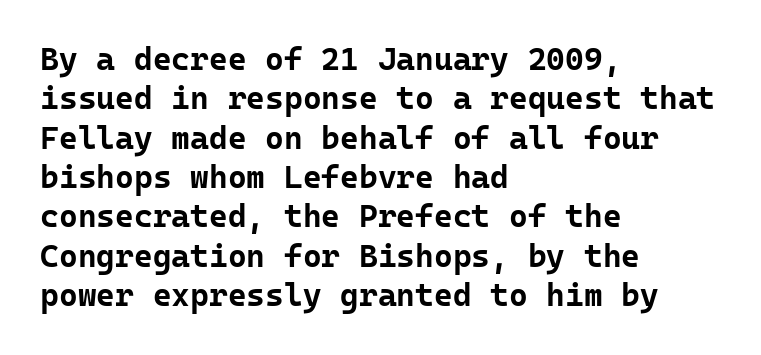
You could call the tracking neutral — neither tight nor loose. The text was rendered using a sans face with plain stroke endings. Spacing verdict: monospaced, one width for all characters. The specimen omits any rule beneath the text block's lines. You'd pick this weight for a headline — it's a proper bold.
